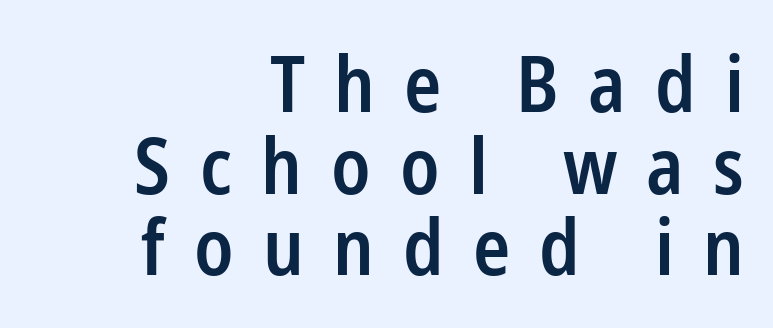
{"serif": "no", "italic": "no", "bold": "semi", "weight": "semibold", "width": "condensed", "stroke_contrast": "low", "x_height": "medium", "monospaced": "no", "underline": "no", "align": "right", "line_spacing": "tight", "line_spacing_ratio": 1.06, "letter_spacing": "wide", "letter_spacing_em": 0.38, "glyph_px": 77}
